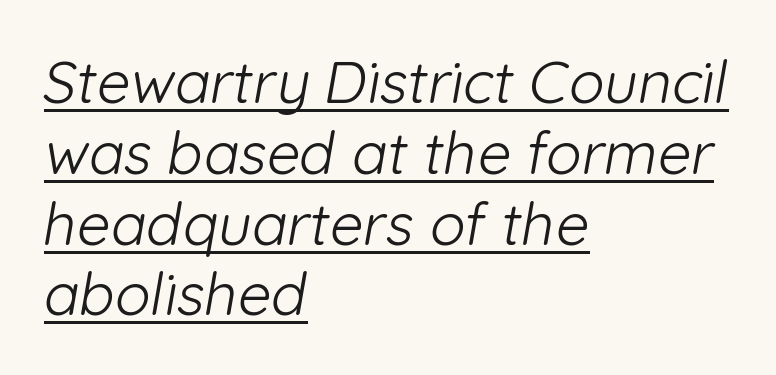
Letters have the restrained weight of plain body copy at most. Caption: lettering with a line underneath. This rendering uses left alignment, leaving the right contour irregular. You can tell from the bare stems that sans-serif type was used. The face used here is proportionally spaced, like ordinary book or web type. Inter-character spacing is left at the font's built-in metrics.
